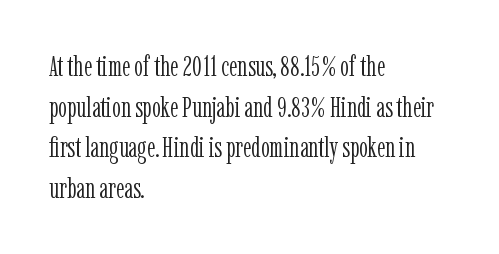
Designer's note — italics off, roman on. Each row of text sits above clean, open space. Here the glyphs are tracked normally, forming tight word shapes. A typesetter would call this proportional, since set widths differ per character.
